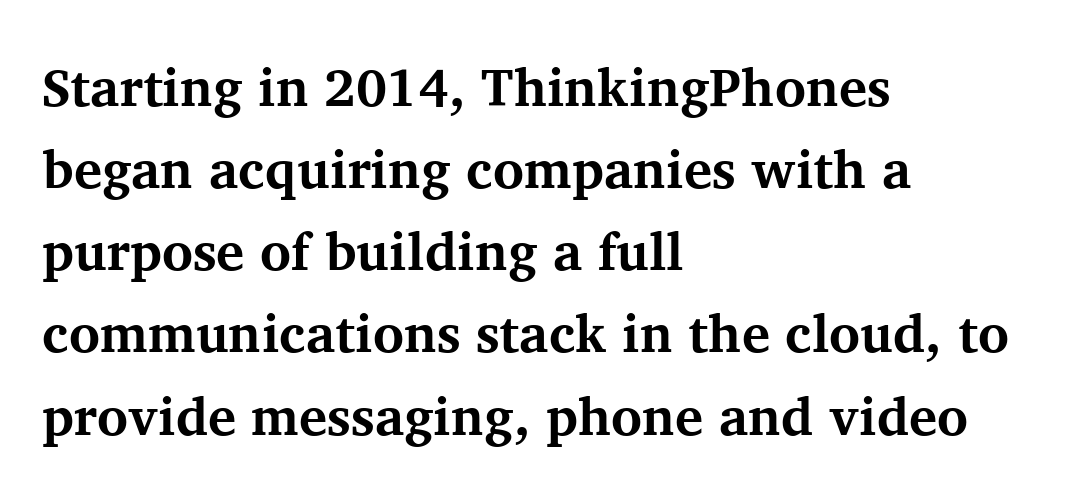
{"serif": "yes", "italic": "no", "bold": "yes", "weight": "bold", "width": "normal", "stroke_contrast": "medium", "x_height": "medium", "monospaced": "no", "underline": "no", "align": "left", "line_spacing": "normal", "line_spacing_ratio": 1.55, "letter_spacing": "normal", "letter_spacing_em": 0.0, "glyph_px": 53}
